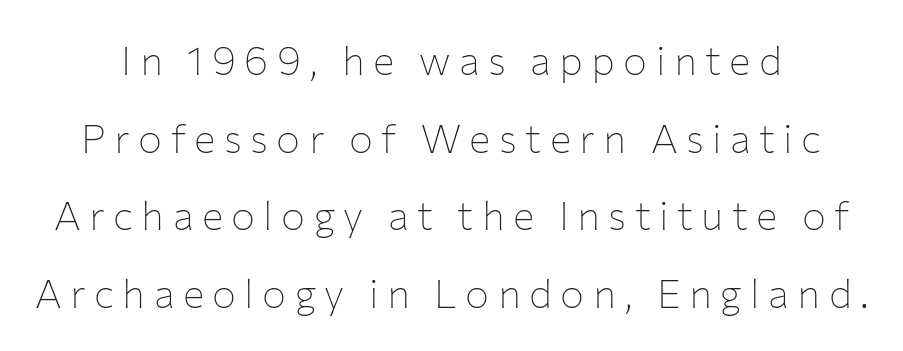
Letter spacing: wide. The passage shown stacks its lines with a broad gap. If you drew a line through each stem, it would be perfectly vertical. This is not heavy type; no bold has been used. Grotesque or geometric, the face here clearly has no serifs. The foot of each line stays bare and open.
